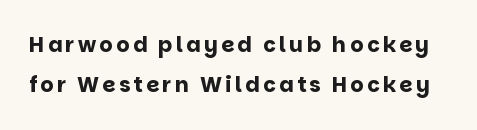
How heavy is the stroke? Heavy — this is a bold. Check the space under the baseline: it is left empty. It's the straight-up-and-down kind of type. The line-height multiplier appears high, well above default.
